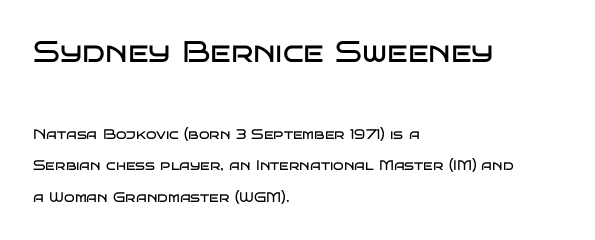
{"serif": "no", "italic": "no", "bold": "no", "weight": "regular", "width": "wide", "stroke_contrast": "low", "x_height": "large", "monospaced": "no", "underline": "no", "align": "left", "line_spacing": "loose", "line_spacing_ratio": 2.26, "letter_spacing": "normal", "letter_spacing_em": 0.0, "larger_block": "first", "size_ratio": 2.14, "glyph_px": 30}
